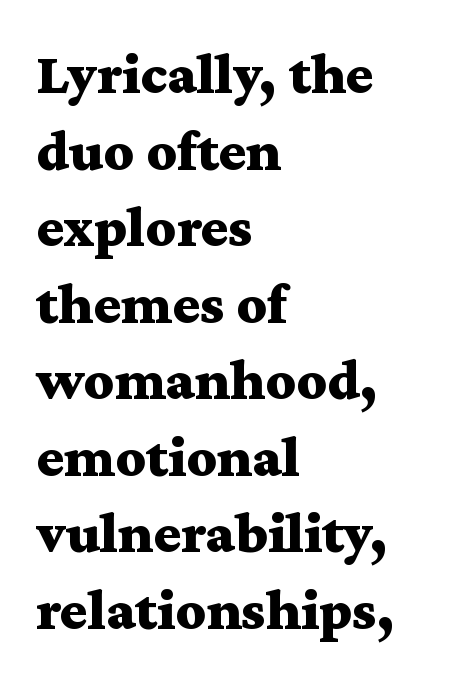
{"serif": "yes", "italic": "no", "bold": "yes", "weight": "bold", "width": "wide", "stroke_contrast": "medium", "x_height": "medium", "monospaced": "no", "underline": "no", "align": "left", "line_spacing": "normal", "line_spacing_ratio": 1.32, "letter_spacing": "normal", "letter_spacing_em": 0.0, "glyph_px": 58}
